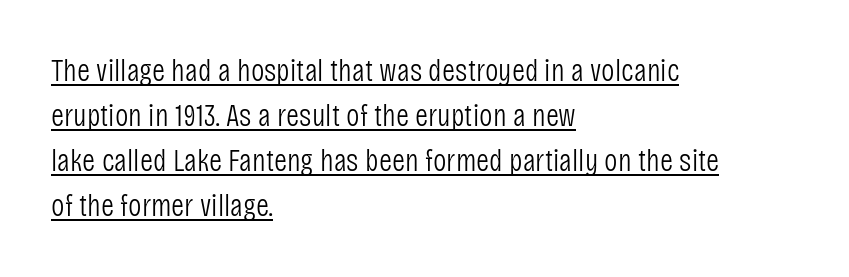
{"serif": "no", "italic": "no", "bold": "no", "weight": "light", "width": "condensed", "stroke_contrast": "low", "x_height": "large", "monospaced": "no", "underline": "yes", "align": "left", "line_spacing": "normal", "line_spacing_ratio": 1.41, "letter_spacing": "normal", "letter_spacing_em": 0.0, "glyph_px": 32}
